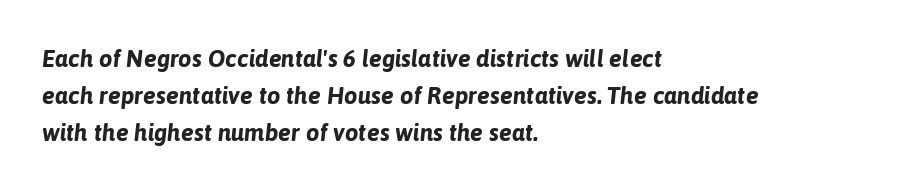
{"italic": "yes", "lean": "right", "slant_degrees": 6, "bold": "yes", "underline": "no", "align": "left", "line_spacing": "normal", "line_spacing_ratio": 1.54, "letter_spacing": "normal", "letter_spacing_em": 0.0, "glyph_px": 24}
